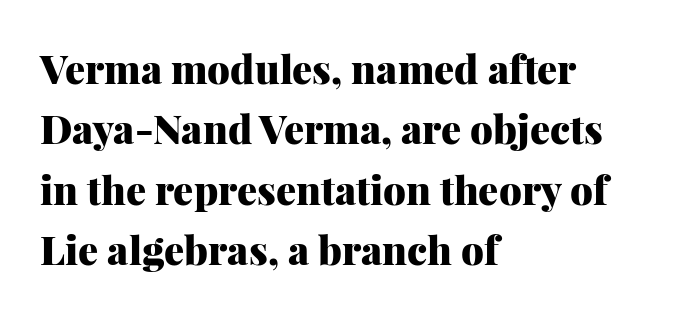
{"serif": "yes", "italic": "no", "bold": "yes", "weight": "heavy", "width": "normal", "stroke_contrast": "medium", "x_height": "medium", "monospaced": "no", "underline": "no", "align": "left", "line_spacing": "normal", "line_spacing_ratio": 1.51, "letter_spacing": "normal", "letter_spacing_em": 0.0, "glyph_px": 40}
